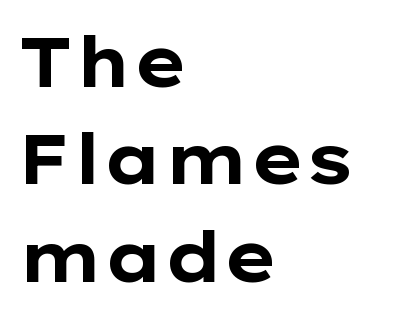
The image shows 70 px bold, wide sans-serif type, upright; set left-aligned, normal line spacing (1.39x), normal letter spacing, not underlined; low stroke contrast and a medium x-height.
